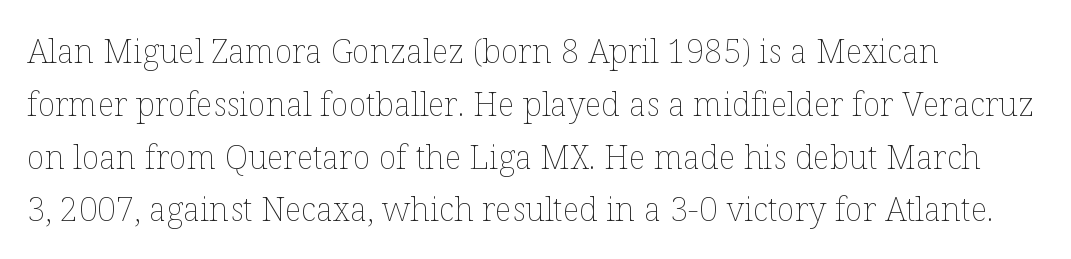
When letters stand straight like this, we call the style roman or upright. Vertical spacing — default. This sample has the flowing, uneven cadence of proportional lettering. The zone under the glyphs is completely vacant. Notice how the passage keeps a crisp vertical edge on the left only.
